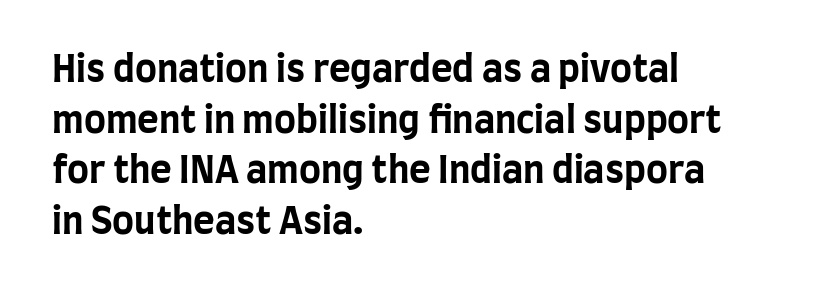
The image shows 37 px bold, condensed sans-serif type, upright; set left-aligned, normal line spacing (1.37x), normal letter spacing, not underlined; low stroke contrast and a large x-height.
